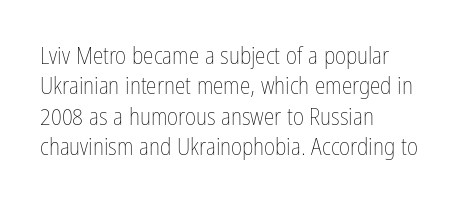
The type sits square on the baseline with zero lean. Only glyphs here, with clear space below each row. This sample is left-justified, so line endings fall wherever the words run out. Nothing unusual about the tracking: characters are spaced as the font intends. No extra ink here — the face is not bold.
